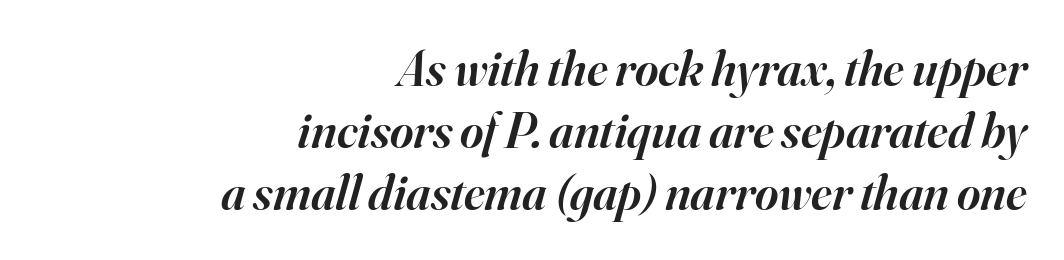
Q: Is the text bold? A: Semi-bold.
Q: Is the text italic (slanted)? A: Yes, it leans right by about 16 degrees.
Q: Is the typeface a serif or a sans-serif typeface? A: Serif.
Q: Is the text underlined? A: No.
Q: How is the paragraph aligned? A: Right-aligned.
Q: Is the spacing between letters normal or unusually wide? A: Normal.
Q: Width (condensed, normal, or wide)? A: Normal.
Q: Stroke contrast? A: High.
Q: x-height? A: Small.
Q: Monospaced? A: No.
